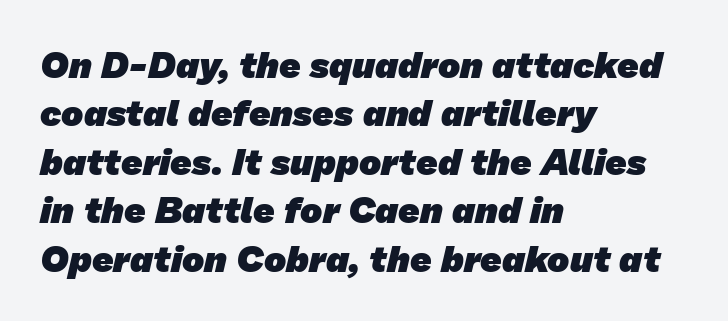
The image shows 37 px heavy sans-serif type; set left-aligned, normal line spacing (1.31x), normal letter spacing, not underlined; low stroke contrast and a medium x-height.
